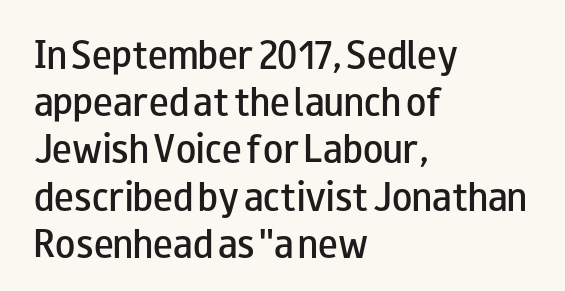
The image shows 33 px semibold, wide sans-serif type, upright; set left-aligned, normal line spacing (1.43x), normal letter spacing, not underlined; low stroke contrast and a small x-height.
